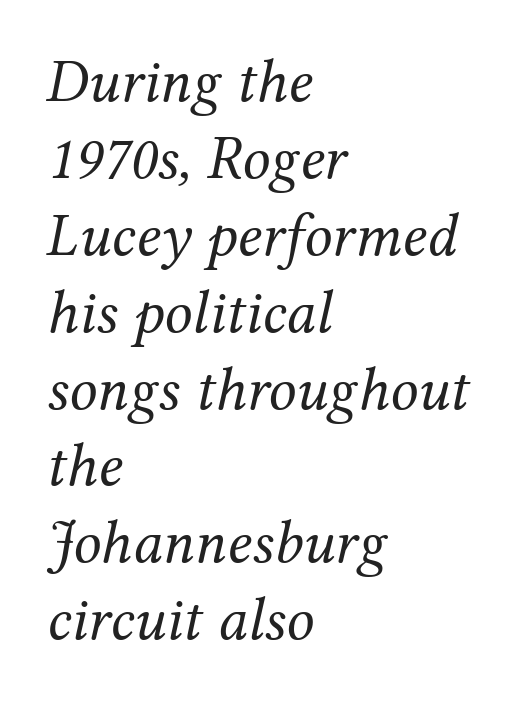
{"serif": "yes", "italic": "yes", "lean": "right", "slant_degrees": 12, "bold": "no", "weight": "regular", "width": "normal", "stroke_contrast": "medium", "x_height": "medium", "monospaced": "no", "underline": "no", "align": "left", "line_spacing_ratio": 1.24, "letter_spacing": "normal", "letter_spacing_em": 0.0, "glyph_px": 62}
